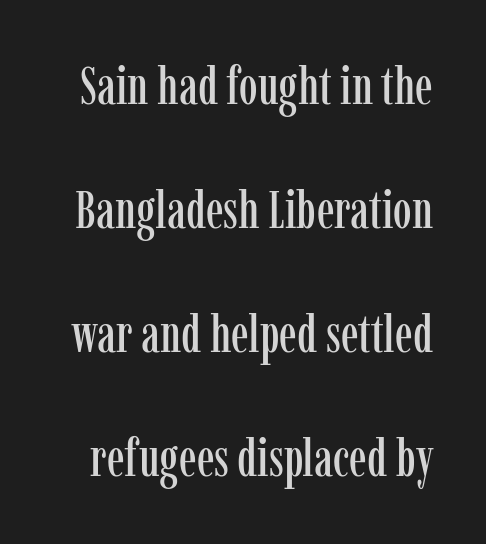
Q: Is the text italic (slanted)? A: No, it is upright.
Q: Is the typeface a serif or a sans-serif typeface? A: Serif.
Q: Is the text underlined? A: No.
Q: Is the spacing between letters normal or unusually wide? A: Normal.
Q: Is the spacing between lines tight, normal or loose? A: Loose.
Q: Width (condensed, normal, or wide)? A: Condensed.
Q: Stroke contrast? A: Low.
Q: x-height? A: Medium.
Q: Monospaced? A: No.
